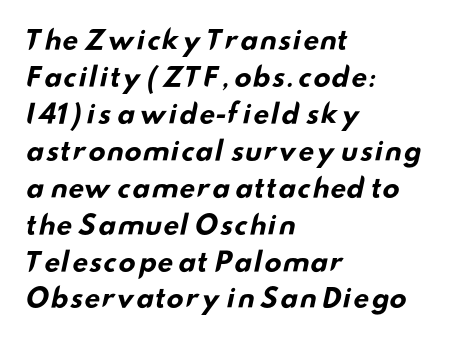
Reading down the block, your eye returns to a fixed left position each line. Has an underline been added? It has not. Notice how thick the strokes are: this is what a full bold looks like. The space between consecutive lines is moderate. Tracking here is standard; glyphs follow each other at the usual distance.
